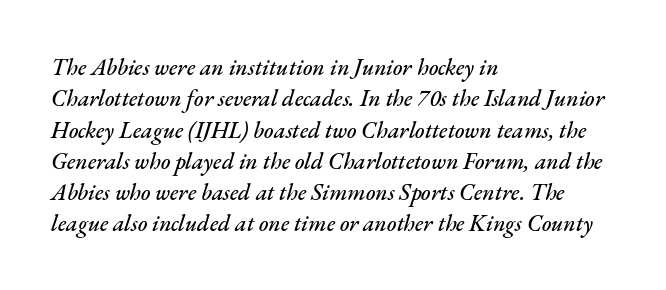
{"italic": "yes", "lean": "right", "slant_degrees": 17, "underline": "no", "align": "left", "line_spacing": "normal", "line_spacing_ratio": 1.36, "letter_spacing": "normal", "letter_spacing_em": 0.0, "glyph_px": 23}
